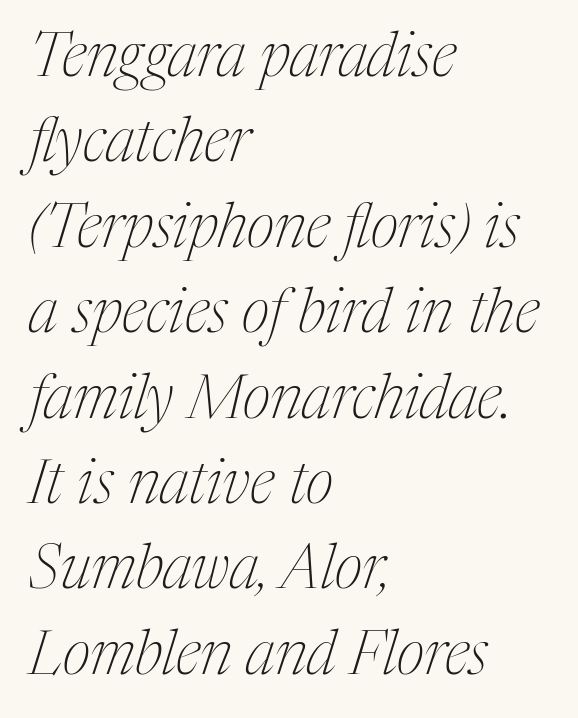
Each row of text sits above clean, open space. Compared with typical paragraphs, the rows here are spaced about the same. Tracking value appears to be zero — textbook default spacing. These lines were composed using italics. This is not heavy type; no bold has been used.
